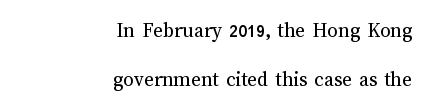
Q: Is the text bold? A: No.
Q: Is the text italic (slanted)? A: No, it is upright.
Q: Is the text underlined? A: No.
Q: How is the paragraph aligned? A: Right-aligned.
Q: Is the spacing between letters normal or unusually wide? A: Normal.
Q: Is the spacing between lines tight, normal or loose? A: Loose.
